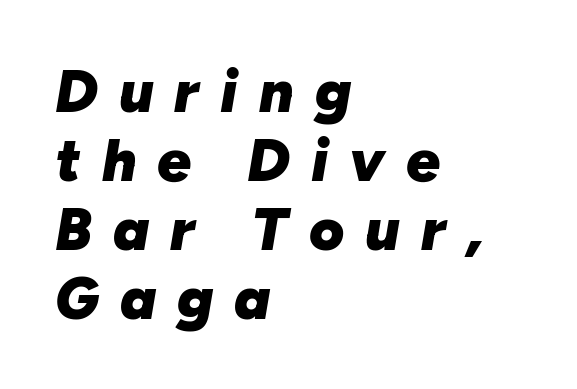
{"italic": "yes", "lean": "right", "slant_degrees": 10, "bold": "yes", "weight": "heavy", "width": "normal", "stroke_contrast": "low", "x_height": "medium", "monospaced": "no", "underline": "no", "align": "left", "line_spacing": "tight", "line_spacing_ratio": 1.15, "letter_spacing": "wide", "letter_spacing_em": 0.35, "glyph_px": 60}
